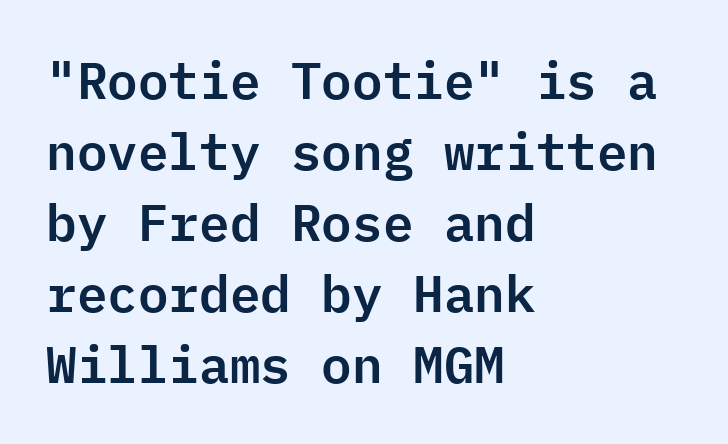
The image shows 51 px sans-serif type, upright, monospaced; set left-aligned, normal line spacing (1.39x), normal letter spacing, not underlined; low stroke contrast and a medium x-height.
